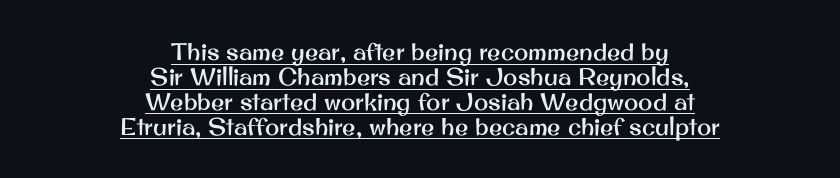
The designer dialed line spacing down below the default. The type sits square on the baseline with zero lean. The passage shown has conventional tracking throughout. The passage is arranged like a title page — every line centered.
